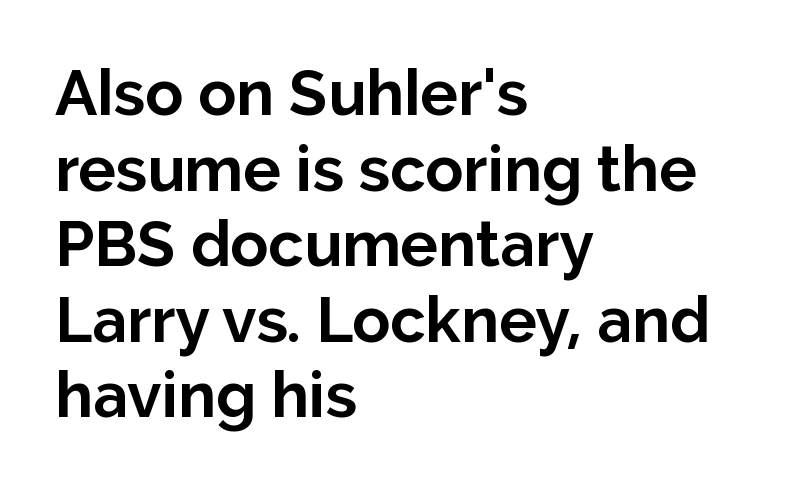
{"serif": "no", "italic": "no", "bold": "yes", "weight": "bold", "width": "normal", "stroke_contrast": "low", "x_height": "medium", "monospaced": "no", "underline": "no", "align": "left", "line_spacing_ratio": 1.2, "letter_spacing": "normal", "letter_spacing_em": 0.0, "glyph_px": 63}
